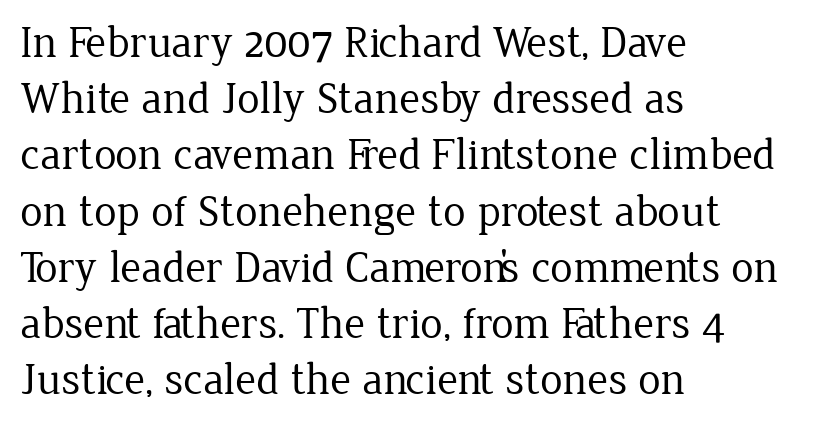
A roman cut, with each character standing at attention. The passage shown is typed in a proportional face where columns would drift. Quick note: underline off. No letter is thick-stroked: the sample isn't bold. Look at the tracking — it's just the regular setting, nothing added. One glance says typical: line gaps are just what's usual.
